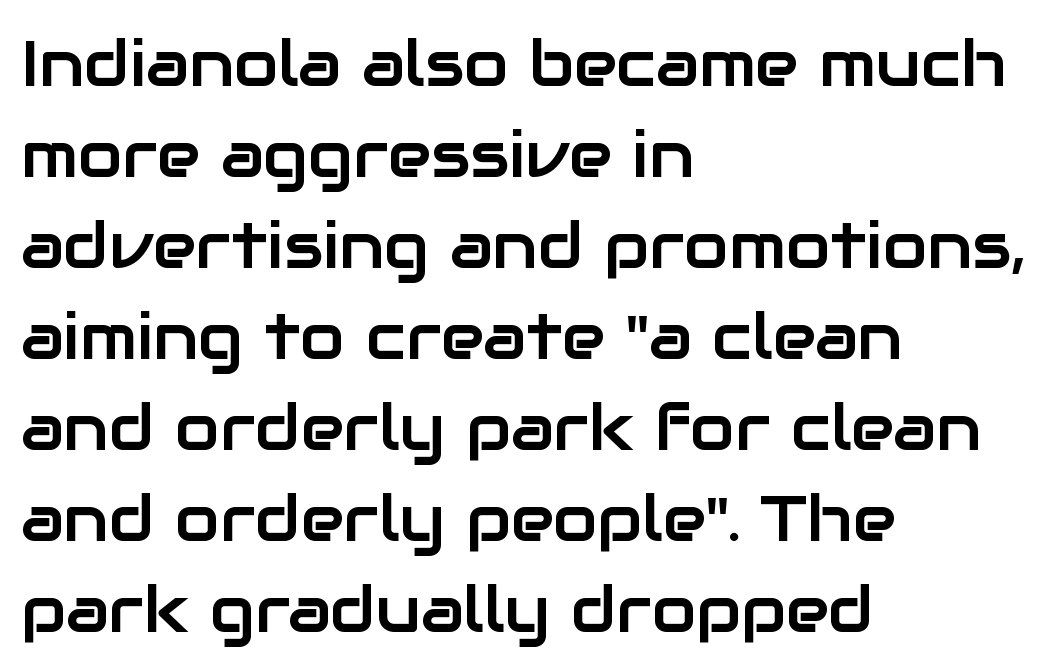
{"serif": "no", "italic": "no", "width": "normal", "stroke_contrast": "low", "x_height": "medium", "monospaced": "no", "underline": "no", "align": "left", "line_spacing": "normal", "line_spacing_ratio": 1.4, "letter_spacing": "normal", "letter_spacing_em": 0.0, "glyph_px": 65}
